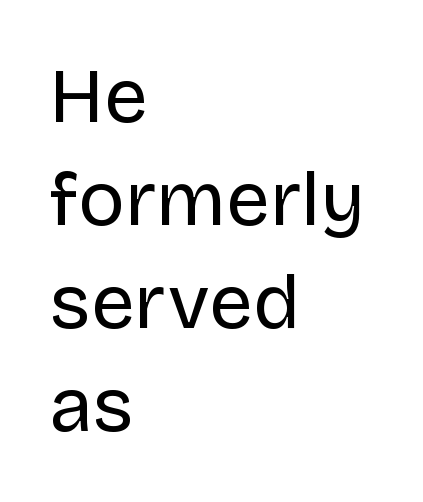
{"serif": "no", "italic": "no", "bold": "no", "weight": "regular", "width": "normal", "stroke_contrast": "low", "x_height": "large", "monospaced": "no", "underline": "no", "align": "left", "line_spacing": "normal", "line_spacing_ratio": 1.32, "letter_spacing": "normal", "letter_spacing_em": 0.0, "glyph_px": 78}
